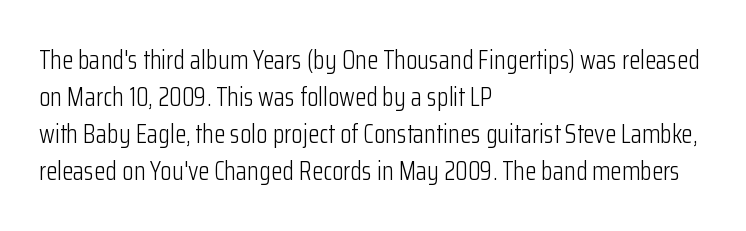
Q: Is the text bold? A: No.
Q: Is the text italic (slanted)? A: No, it is upright.
Q: Is the text underlined? A: No.
Q: How is the paragraph aligned? A: Left-aligned.
Q: Is the spacing between letters normal or unusually wide? A: Normal.
Q: Is the spacing between lines tight, normal or loose? A: Normal.
